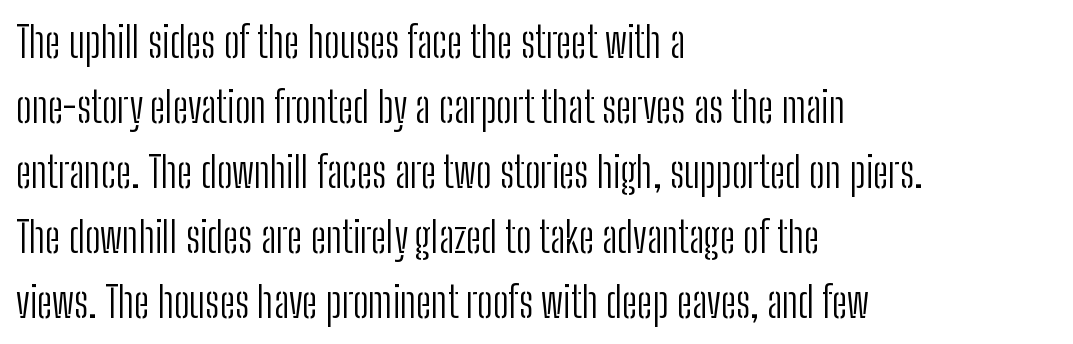
{"serif": "no", "italic": "no", "bold": "no", "weight": "light", "width": "condensed", "stroke_contrast": "low", "x_height": "medium", "monospaced": "no", "underline": "no", "align": "left", "line_spacing": "normal", "line_spacing_ratio": 1.55, "letter_spacing": "normal", "letter_spacing_em": 0.0, "glyph_px": 42}
